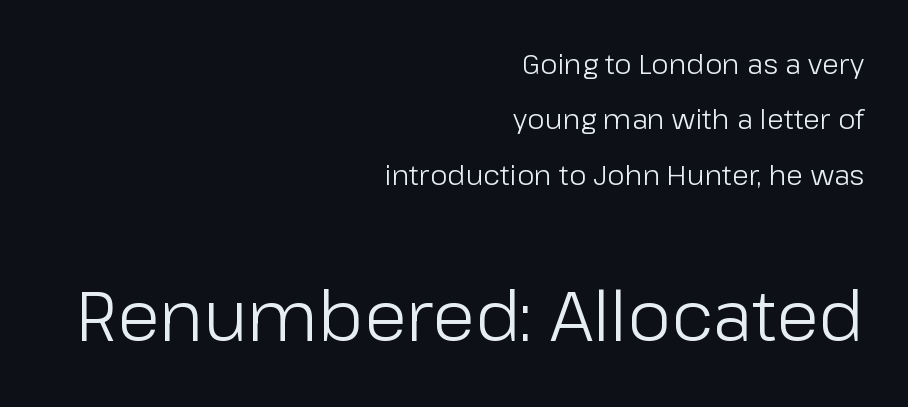
Q: Is the text bold? A: No.
Q: Is the text italic (slanted)? A: No, it is upright.
Q: Is the typeface a serif or a sans-serif typeface? A: Sans-serif.
Q: Is the text underlined? A: No.
Q: How is the paragraph aligned? A: Right-aligned.
Q: Is the spacing between letters normal or unusually wide? A: Normal.
Q: Is the spacing between lines tight, normal or loose? A: Loose.
Q: Which block of text is set in a larger size, the first (top) or the second (bottom)? A: The second (bottom) one.
Q: Width (condensed, normal, or wide)? A: Normal.
Q: Stroke contrast? A: Low.
Q: x-height? A: Medium.
Q: Monospaced? A: No.
